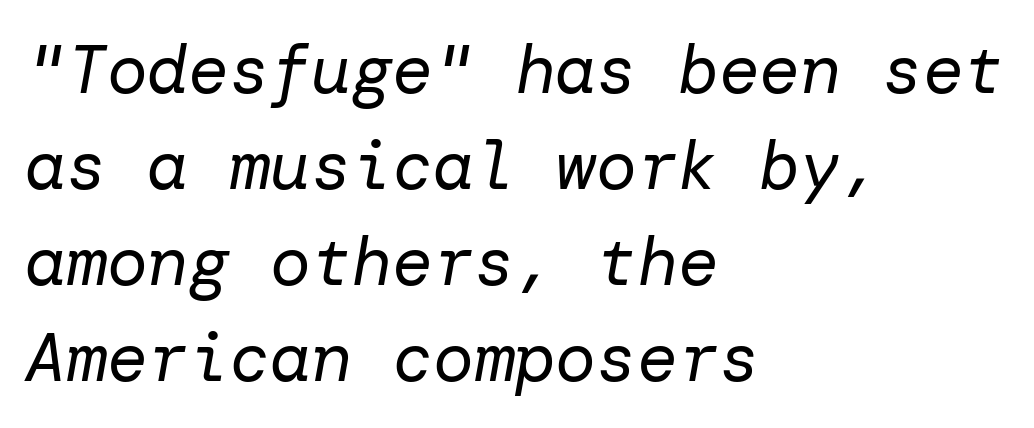
Q: Is the text bold? A: No.
Q: Is the text italic (slanted)? A: Yes, it leans right by about 10 degrees.
Q: Is the text underlined? A: No.
Q: How is the paragraph aligned? A: Left-aligned.
Q: Is the spacing between letters normal or unusually wide? A: Normal.
Q: Is the spacing between lines tight, normal or loose? A: Normal.
Q: Width (condensed, normal, or wide)? A: Normal.
Q: Stroke contrast? A: Low.
Q: x-height? A: Medium.
